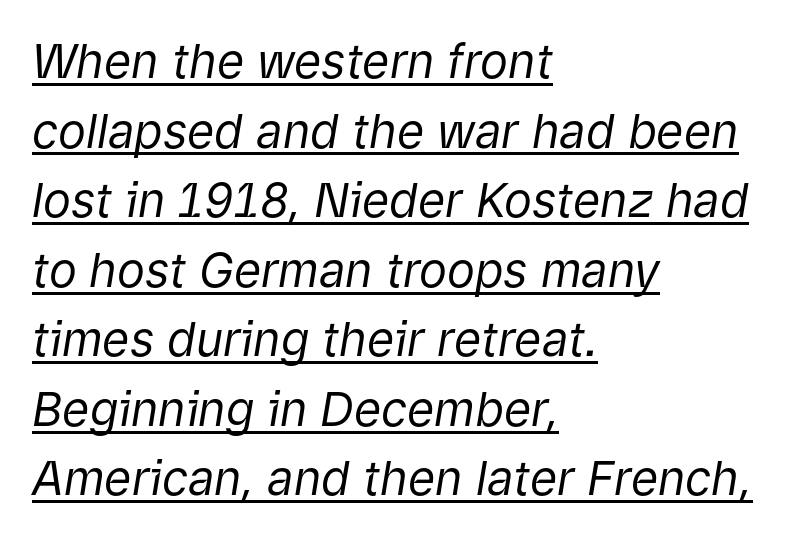
The image shows 47 px regular-weight type, italic (leaning right); set left-aligned, normal line spacing (1.48x), normal letter spacing, underlined; low stroke contrast and a medium x-height.
